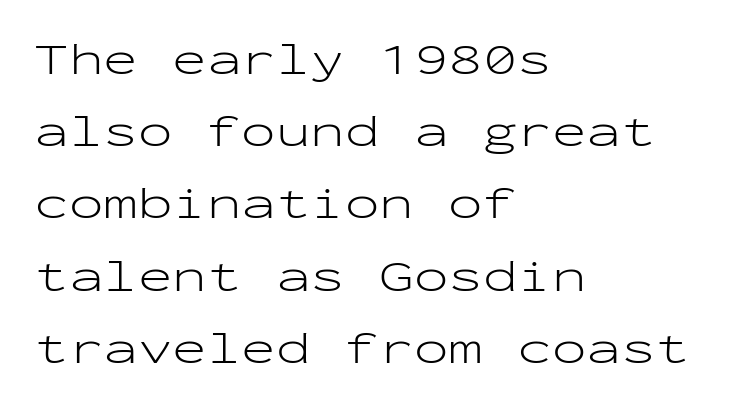
Q: Is the text bold? A: No.
Q: Is the text italic (slanted)? A: No, it is upright.
Q: Is the typeface a serif or a sans-serif typeface? A: Sans-serif.
Q: Is the text underlined? A: No.
Q: How is the paragraph aligned? A: Left-aligned.
Q: Is the spacing between letters normal or unusually wide? A: Normal.
Q: Is the spacing between lines tight, normal or loose? A: Normal.
Q: Width (condensed, normal, or wide)? A: Wide.
Q: Stroke contrast? A: Low.
Q: x-height? A: Medium.
Q: Monospaced? A: Yes.
